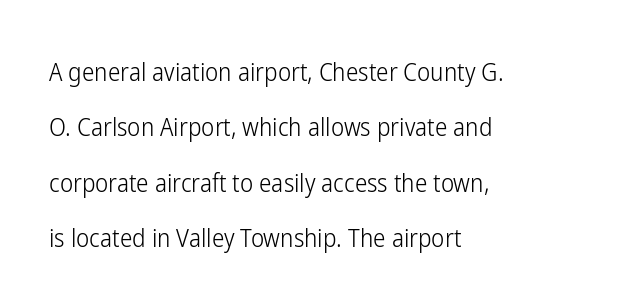
The image shows 25 px text type, upright; set left-aligned, loose line spacing (2.22x), normal letter spacing, not underlined.
